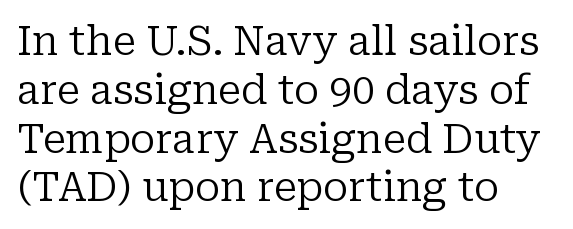
{"serif": "yes", "italic": "no", "bold": "no", "weight": "regular", "width": "normal", "stroke_contrast": "low", "x_height": "medium", "monospaced": "no", "underline": "no", "align": "left", "line_spacing_ratio": 1.22, "letter_spacing": "normal", "letter_spacing_em": 0.0, "glyph_px": 40}
